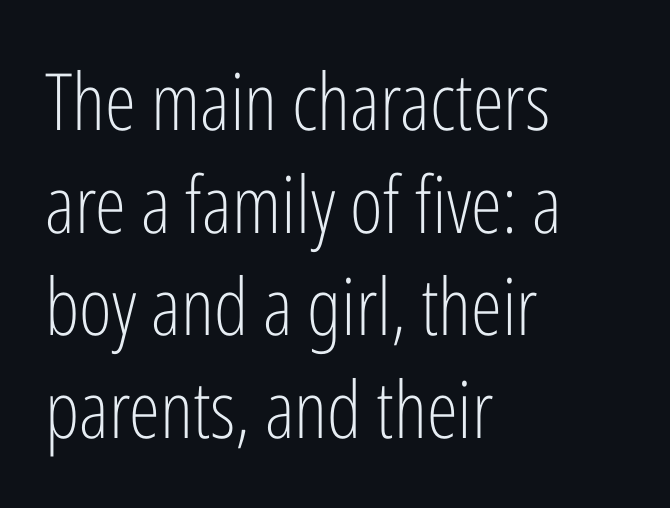
Q: Is the text bold? A: No.
Q: Is the text italic (slanted)? A: No, it is upright.
Q: Is the typeface a serif or a sans-serif typeface? A: Sans-serif.
Q: Is the text underlined? A: No.
Q: How is the paragraph aligned? A: Left-aligned.
Q: Is the spacing between letters normal or unusually wide? A: Normal.
Q: Is the spacing between lines tight, normal or loose? A: Normal.
Q: Width (condensed, normal, or wide)? A: Condensed.
Q: Stroke contrast? A: Low.
Q: x-height? A: Medium.
Q: Monospaced? A: No.
